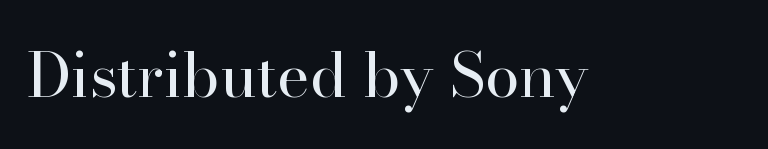
The image shows 62 px regular-weight serif type, upright; set normal letter spacing, not underlined; high stroke contrast and a small x-height.
